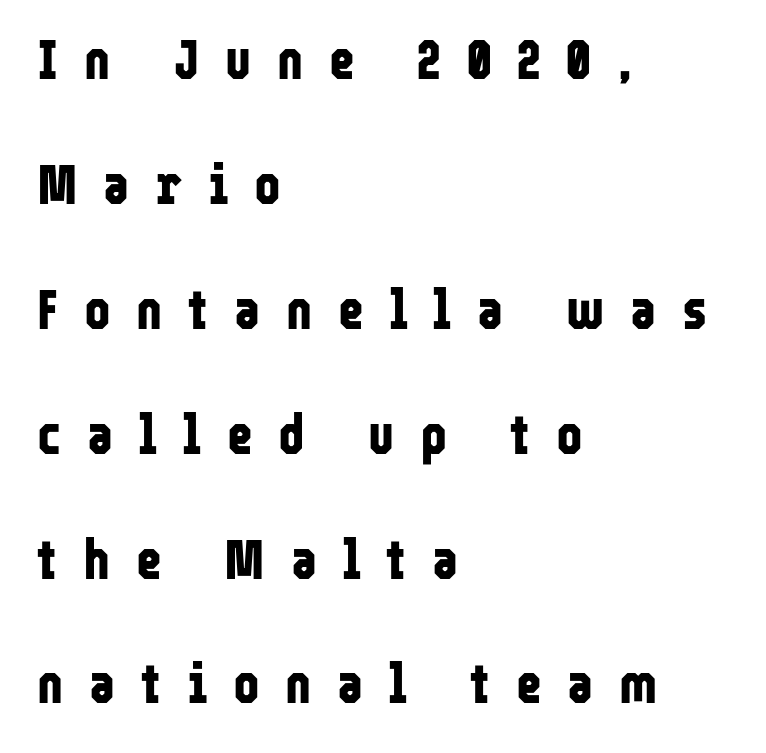
Q: Is the text bold? A: Yes.
Q: Is the text italic (slanted)? A: No, it is upright.
Q: Is the typeface a serif or a sans-serif typeface? A: Sans-serif.
Q: Is the text underlined? A: No.
Q: How is the paragraph aligned? A: Left-aligned.
Q: Is the spacing between letters normal or unusually wide? A: Unusually wide.
Q: Is the spacing between lines tight, normal or loose? A: Loose.
Q: Width (condensed, normal, or wide)? A: Condensed.
Q: Stroke contrast? A: Low.
Q: x-height? A: Medium.
Q: Monospaced? A: No.
